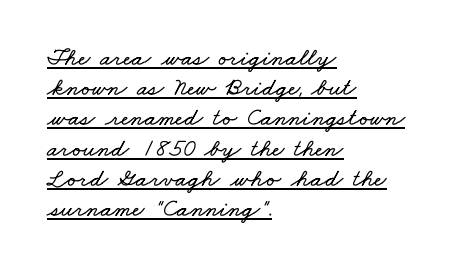
A typesetter would call this zero additional tracking. Line starts are locked; line ends wander. Notice how a bar underscores the lettering throughout.
